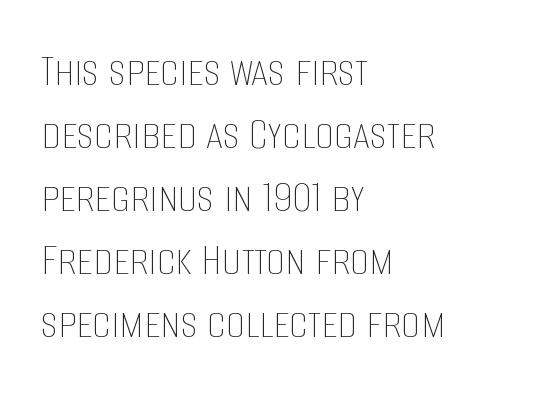
The letters sit at their default tracking, neither squeezed nor spread. It's the straight-up-and-down kind of type. Descenders hang freely into open space. The face looks like a standard text weight, possibly lighter. The face used here is proportionally spaced, like ordinary book or web type.
